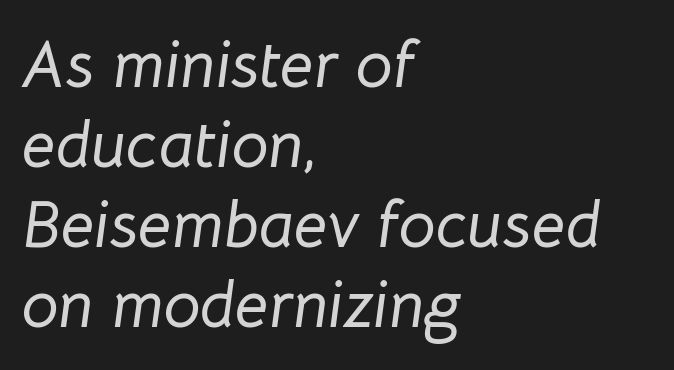
{"italic": "yes", "lean": "right", "slant_degrees": 8, "width": "normal", "stroke_contrast": "low", "x_height": "medium", "monospaced": "no", "underline": "no", "align": "left", "line_spacing_ratio": 1.21, "letter_spacing": "normal", "letter_spacing_em": 0.0, "glyph_px": 66}
